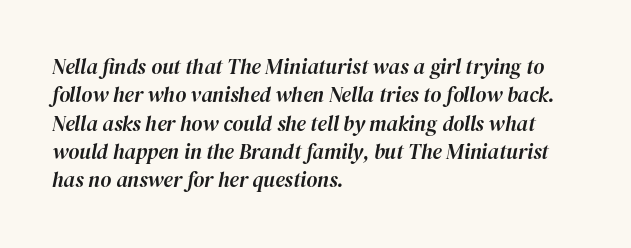
Q: Is the text italic (slanted)? A: Yes, it leans right by about 12 degrees.
Q: Is the text underlined? A: No.
Q: How is the paragraph aligned? A: Left-aligned.
Q: Is the spacing between letters normal or unusually wide? A: Normal.
Q: Is the spacing between lines tight, normal or loose? A: Normal.
